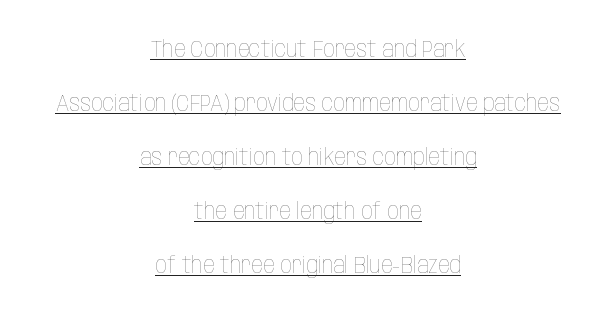
Q: Is the text bold? A: No.
Q: Is the text italic (slanted)? A: No, it is upright.
Q: Is the text underlined? A: Yes.
Q: How is the paragraph aligned? A: Centered.
Q: Is the spacing between letters normal or unusually wide? A: Normal.
Q: Is the spacing between lines tight, normal or loose? A: Loose.
